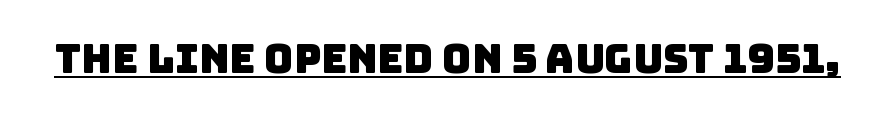
Q: Is the typeface a serif or a sans-serif typeface? A: Sans-serif.
Q: Is the text underlined? A: Yes.
Q: Is the spacing between letters normal or unusually wide? A: Normal.
Q: Width (condensed, normal, or wide)? A: Normal.
Q: Stroke contrast? A: Low.
Q: x-height? A: Large.
Q: Monospaced? A: No.
